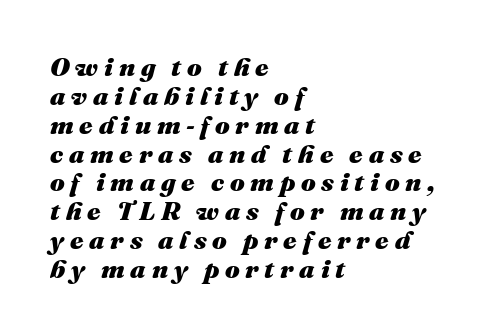
Q: Is the text bold? A: Yes.
Q: Is the text italic (slanted)? A: Yes, it leans right by about 16 degrees.
Q: Is the text underlined? A: No.
Q: How is the paragraph aligned? A: Left-aligned.
Q: Is the spacing between letters normal or unusually wide? A: Unusually wide.
Q: Is the spacing between lines tight, normal or loose? A: Tight.
